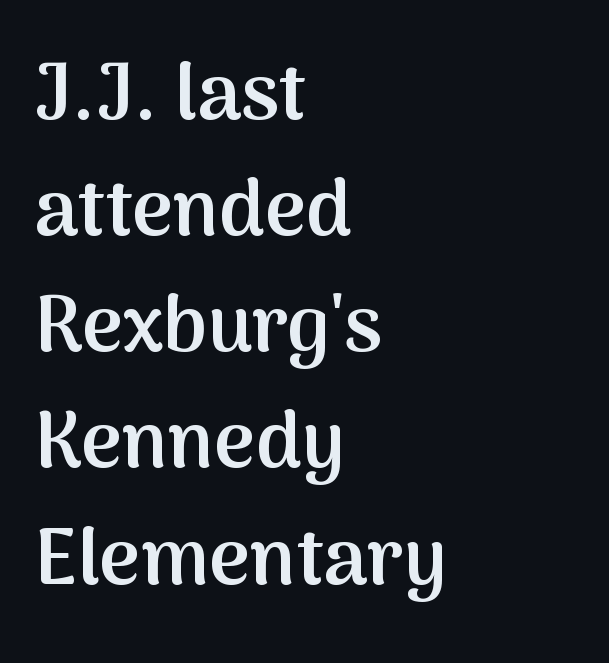
The image shows 79 px semibold sans-serif type, upright; set left-aligned, normal line spacing (1.47x), normal letter spacing, not underlined; medium stroke contrast and a medium x-height.
